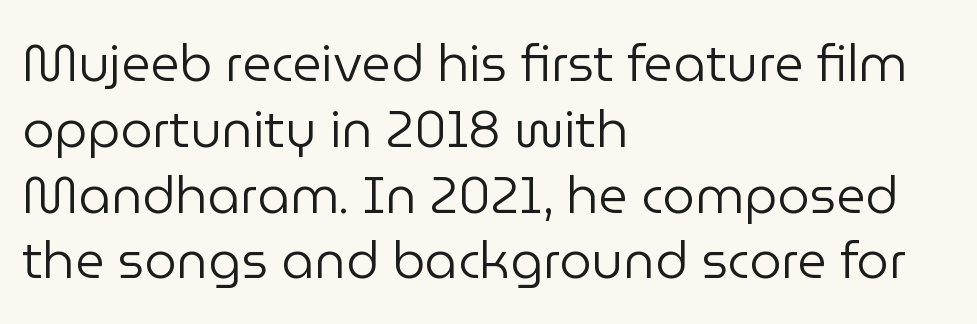
The image shows 51 px regular-weight sans-serif type, upright; set left-aligned, normal line spacing (1.29x), normal letter spacing, not underlined; low stroke contrast and a medium x-height.
